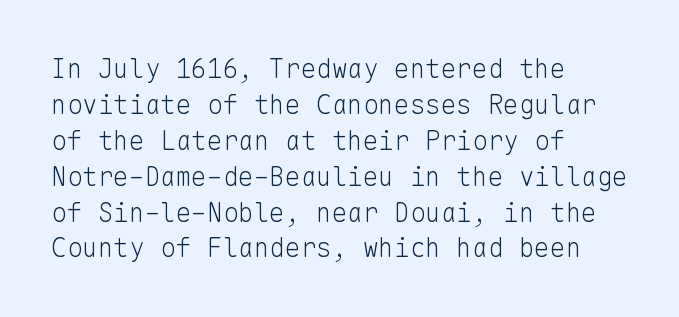
{"italic": "no", "bold": "no", "underline": "no", "align": "left", "line_spacing": "normal", "line_spacing_ratio": 1.38, "letter_spacing": "normal", "letter_spacing_em": 0.0, "glyph_px": 26}
